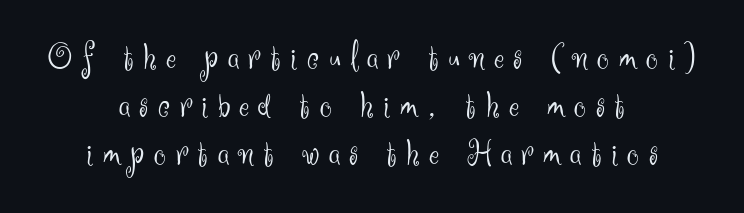
Q: Is the text bold? A: No.
Q: Is the text italic (slanted)? A: No, it is upright.
Q: Is the typeface a serif or a sans-serif typeface? A: Sans-serif.
Q: Is the text underlined? A: No.
Q: How is the paragraph aligned? A: Centered.
Q: Is the spacing between letters normal or unusually wide? A: Unusually wide.
Q: Is the spacing between lines tight, normal or loose? A: Normal.
Q: Width (condensed, normal, or wide)? A: Normal.
Q: Stroke contrast? A: Medium.
Q: x-height? A: Small.
Q: Monospaced? A: No.
